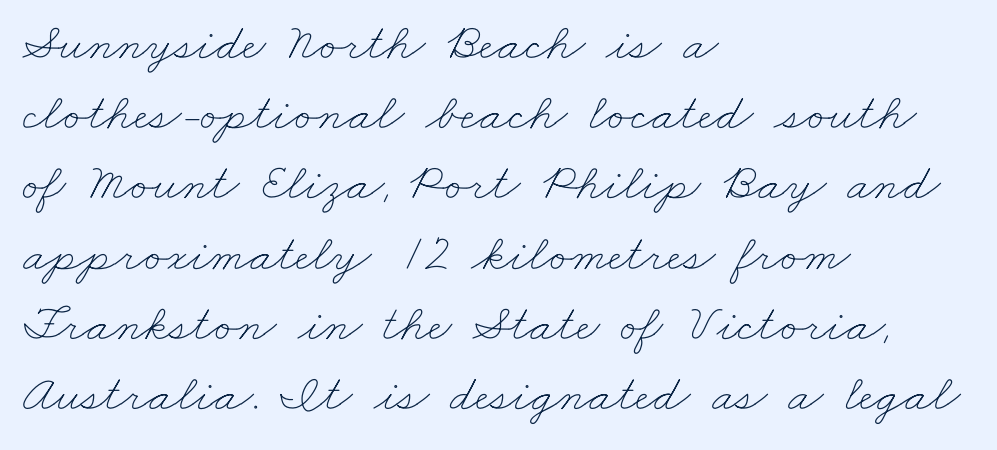
The image shows 52 px thin, wide type; set left-aligned, normal line spacing (1.35x), normal letter spacing, not underlined; low stroke contrast and a small x-height.
